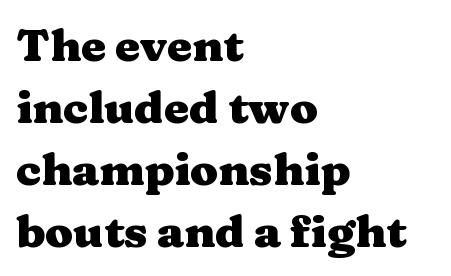
The image shows 45 px heavy, wide serif type, upright; set left-aligned, normal line spacing (1.38x), normal letter spacing, not underlined; medium stroke contrast and a medium x-height.
